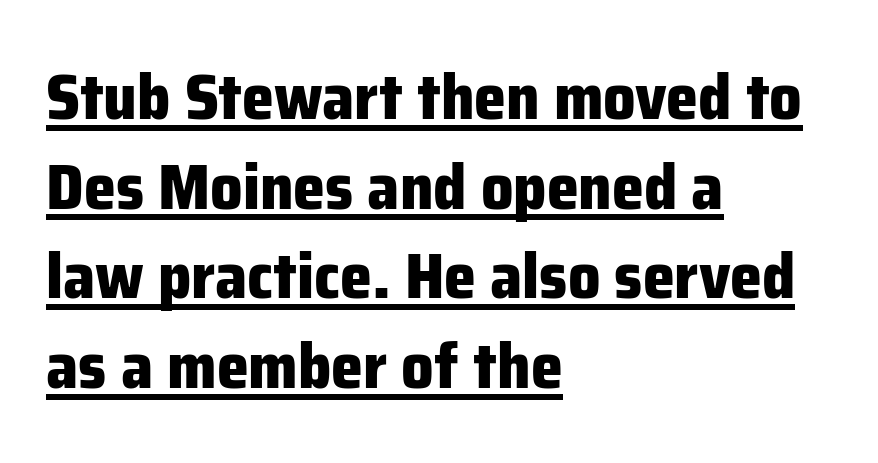
{"serif": "no", "italic": "no", "bold": "yes", "weight": "heavy", "width": "normal", "stroke_contrast": "low", "x_height": "medium", "monospaced": "no", "underline": "yes", "align": "left", "line_spacing": "normal", "line_spacing_ratio": 1.4, "letter_spacing": "normal", "letter_spacing_em": 0.0, "glyph_px": 64}
